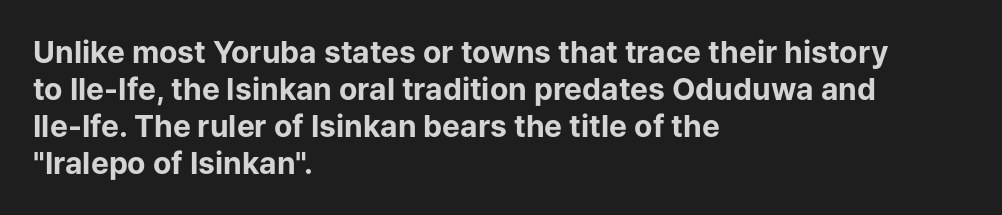
Q: Is the text bold? A: Yes.
Q: Is the text italic (slanted)? A: No, it is upright.
Q: Is the typeface a serif or a sans-serif typeface? A: Sans-serif.
Q: Is the text underlined? A: No.
Q: How is the paragraph aligned? A: Left-aligned.
Q: Is the spacing between letters normal or unusually wide? A: Normal.
Q: Width (condensed, normal, or wide)? A: Normal.
Q: Stroke contrast? A: Low.
Q: x-height? A: Medium.
Q: Monospaced? A: No.
